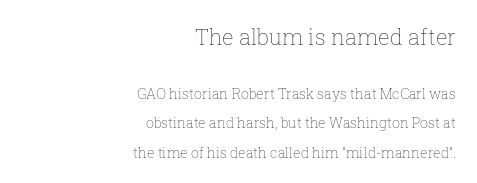
{"italic": "no", "bold": "no", "underline": "no", "align": "right", "line_spacing": "loose", "line_spacing_ratio": 2.08, "letter_spacing": "normal", "letter_spacing_em": 0.0, "larger_block": "first", "size_ratio": 1.57, "glyph_px": 22}
